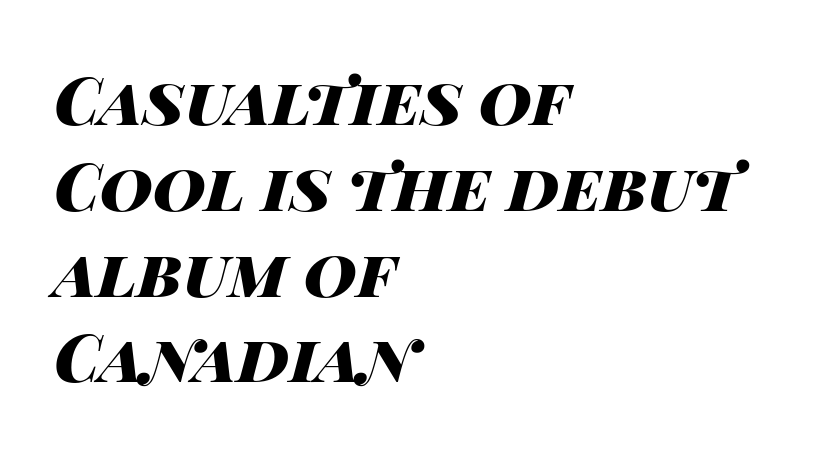
Q: Is the text bold? A: Yes.
Q: Is the text italic (slanted)? A: Yes, it leans right by about 14 degrees.
Q: Is the text underlined? A: No.
Q: How is the paragraph aligned? A: Left-aligned.
Q: Is the spacing between letters normal or unusually wide? A: Normal.
Q: Is the spacing between lines tight, normal or loose? A: Normal.
Q: Width (condensed, normal, or wide)? A: Wide.
Q: Stroke contrast? A: High.
Q: x-height? A: Large.
Q: Monospaced? A: No.
